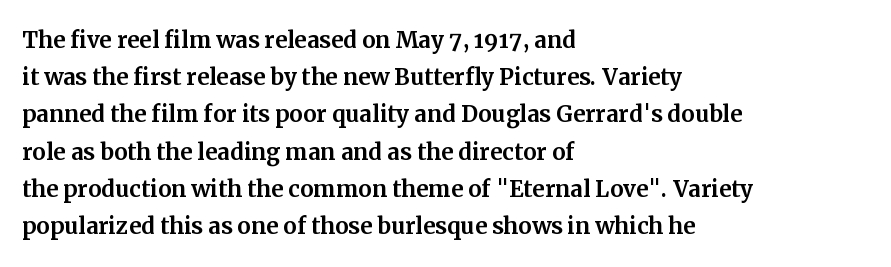
Q: Is the text italic (slanted)? A: No, it is upright.
Q: Is the typeface a serif or a sans-serif typeface? A: Serif.
Q: Is the text underlined? A: No.
Q: How is the paragraph aligned? A: Left-aligned.
Q: Is the spacing between letters normal or unusually wide? A: Normal.
Q: Width (condensed, normal, or wide)? A: Normal.
Q: Stroke contrast? A: Medium.
Q: x-height? A: Medium.
Q: Monospaced? A: No.
